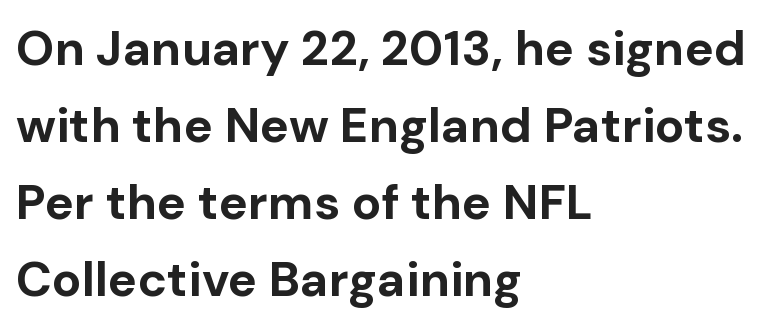
Q: Is the text bold? A: Yes.
Q: Is the text italic (slanted)? A: No, it is upright.
Q: Is the typeface a serif or a sans-serif typeface? A: Sans-serif.
Q: Is the text underlined? A: No.
Q: How is the paragraph aligned? A: Left-aligned.
Q: Is the spacing between letters normal or unusually wide? A: Normal.
Q: Is the spacing between lines tight, normal or loose? A: Normal.
Q: Width (condensed, normal, or wide)? A: Normal.
Q: Stroke contrast? A: Low.
Q: x-height? A: Medium.
Q: Monospaced? A: No.
